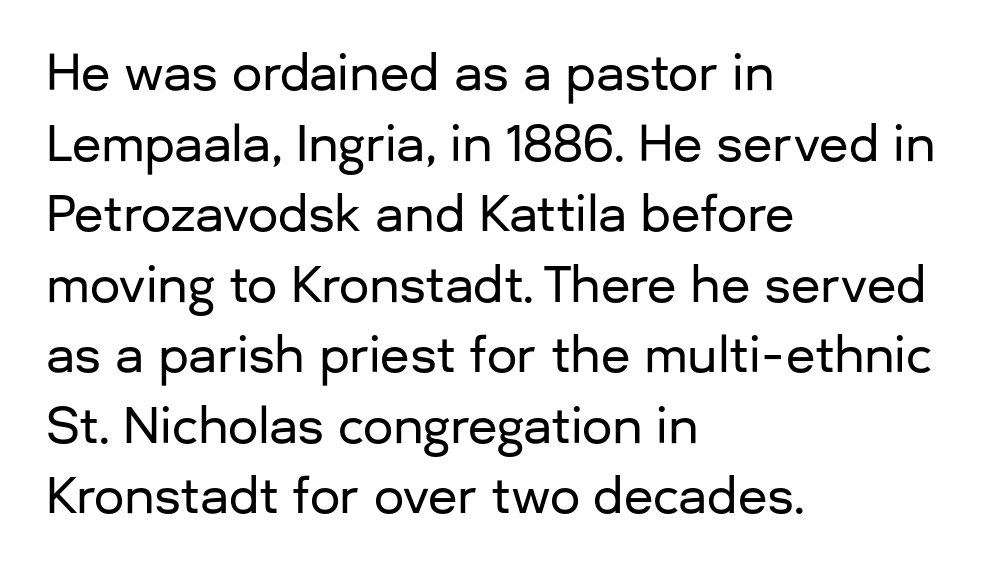
The specimen omits any rule beneath the text block's lines. Visually the block forms a straight wall on the left and a jagged coastline on the right. Do the letters lean? They stand straight. The gaps between neighbouring characters are ordinary and unremarkable. These lines are rendered in a variable-pitch font. Compared with typical paragraphs, the rows here are spaced about the same.
